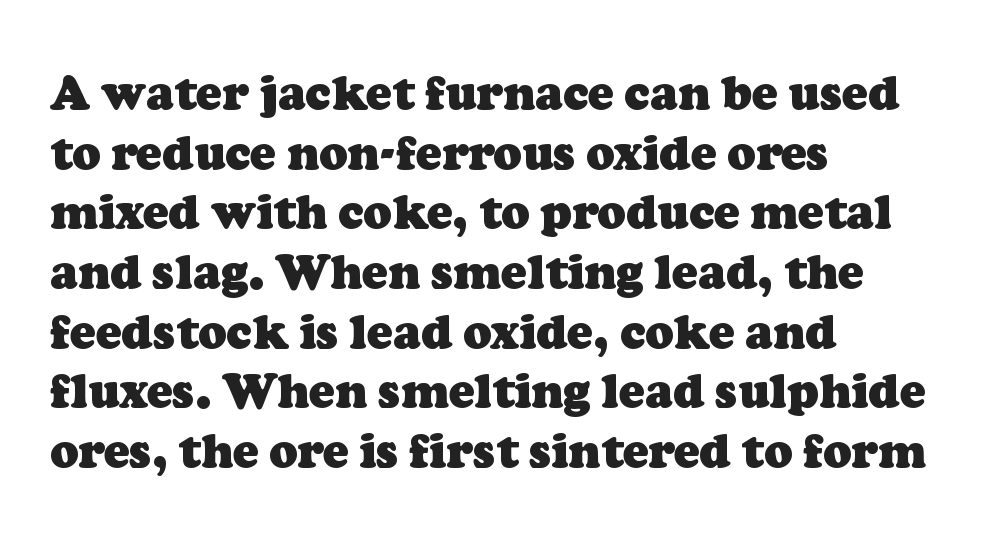
A full-strength bold gives these letters their thick strokes. The passage shown is typed in a proportional face where columns would drift. The passage shown stacks its lines at a standard gap. The space beneath each line is pristine and unruled. One-word summary of the alignment: left.
